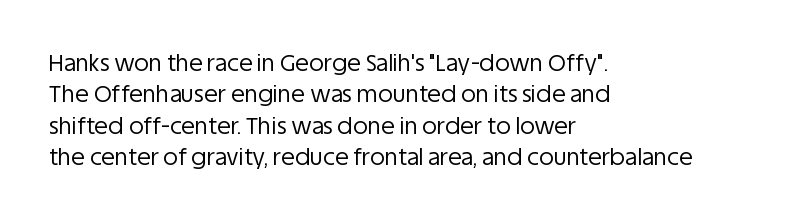
{"italic": "no", "bold": "no", "underline": "no", "align": "left", "line_spacing": "normal", "line_spacing_ratio": 1.36, "letter_spacing": "normal", "letter_spacing_em": 0.0, "glyph_px": 23}
